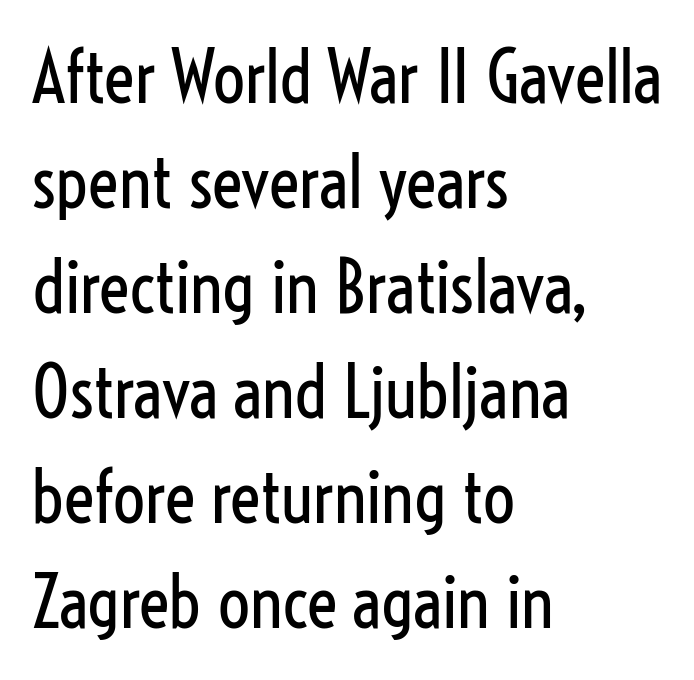
The image shows 71 px regular-weight, condensed sans-serif type, upright; set left-aligned, normal line spacing (1.48x), normal letter spacing, not underlined; low stroke contrast and a medium x-height.
